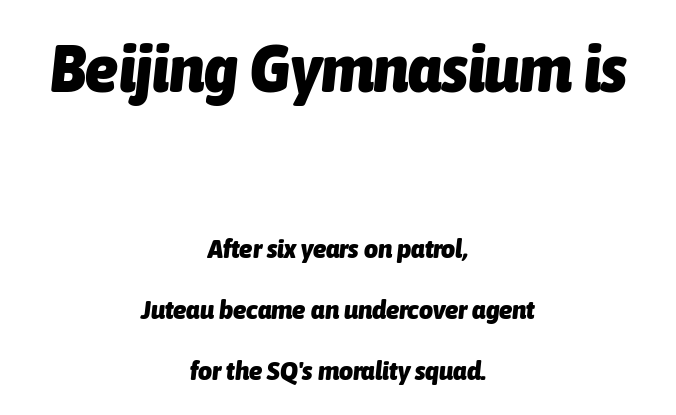
Line starts and ends both wander, symmetrically. Notice the wide empty band between every row — that's loose leading. The passage shown leans; its letterforms are oblique. Plain, unruled lines of type.
